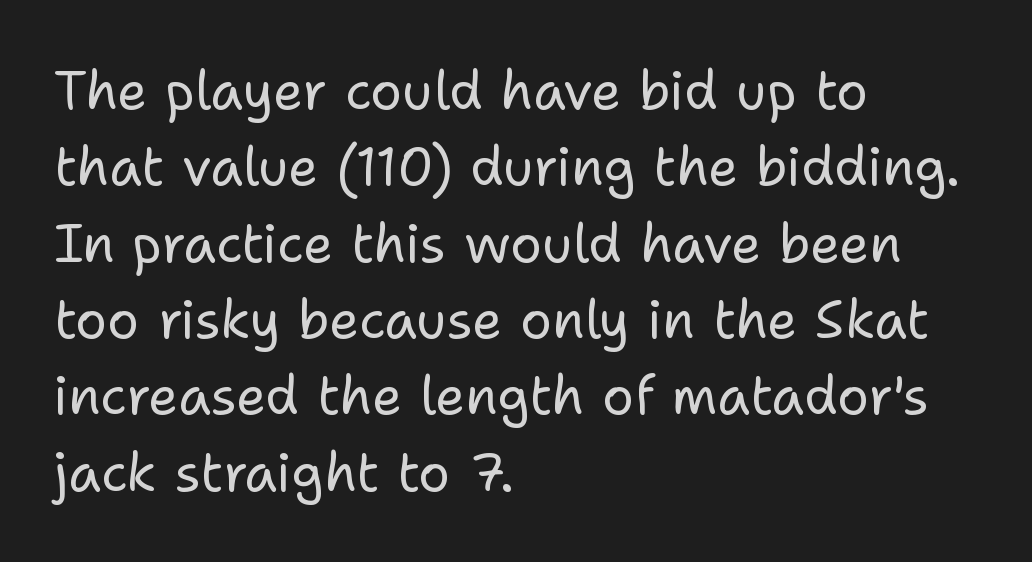
Whoever set this chose a conventional vertical rhythm. The space directly below the letters is spotless. What stands out about the letter spacing? Nothing — it is the standard amount. This sample has the flowing, uneven cadence of proportional lettering. These glyphs show unthickened strokes, regular width or finer.
